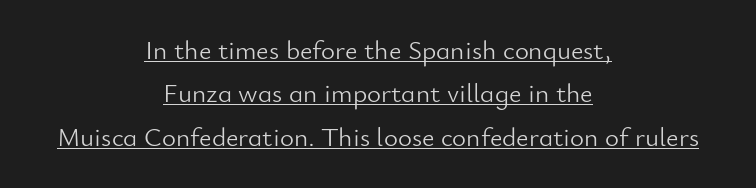
The image shows 27 px text type, upright; set centered, normal line spacing (1.61x), normal letter spacing, underlined.
